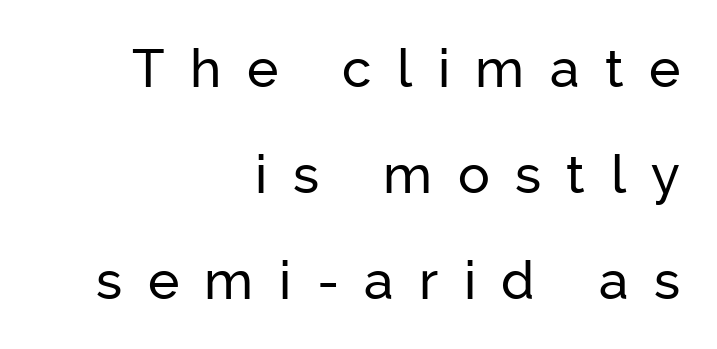
Q: Is the text italic (slanted)? A: No, it is upright.
Q: Is the typeface a serif or a sans-serif typeface? A: Sans-serif.
Q: Is the text underlined? A: No.
Q: How is the paragraph aligned? A: Right-aligned.
Q: Is the spacing between letters normal or unusually wide? A: Unusually wide.
Q: Is the spacing between lines tight, normal or loose? A: Loose.
Q: Width (condensed, normal, or wide)? A: Normal.
Q: Stroke contrast? A: Low.
Q: x-height? A: Medium.
Q: Monospaced? A: No.
